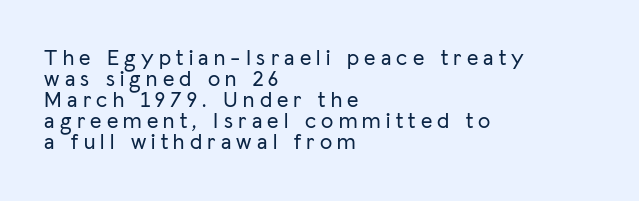
The lines are quadded left. Spacing between characters has been opened up far beyond the box default. Notice how the stems are strictly vertical — no italics here. One glance says dense: line gaps are narrower than usual. The glyphs are unaccompanied by any horizontal stroke below them.
